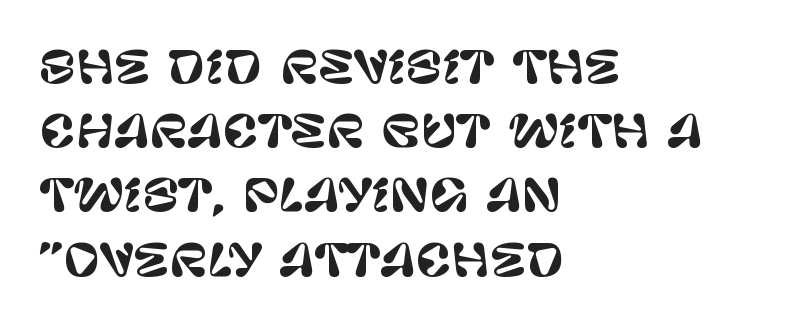
Serifs: no, the terminals of the letterforms are clean. Between one letter and the next there's only the usual sliver of space. The rendering uses a moderate line-height, typical for paragraphs. Leftover space on each line is placed entirely after the last word. Note the varied advance widths — an 'i' is clearly narrower than an 'm'.
